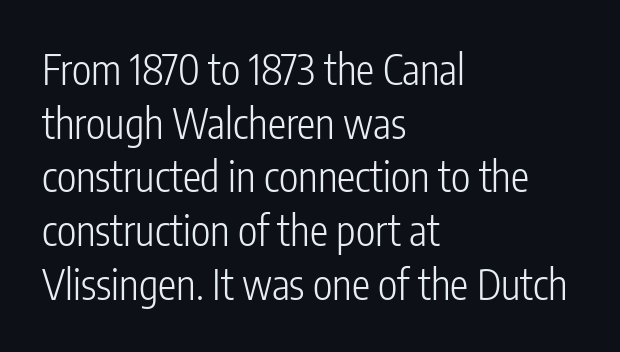
The image shows 41 px light, condensed sans-serif type, upright; set left-aligned, normal line spacing (1.31x), normal letter spacing, not underlined; low stroke contrast and a medium x-height.
